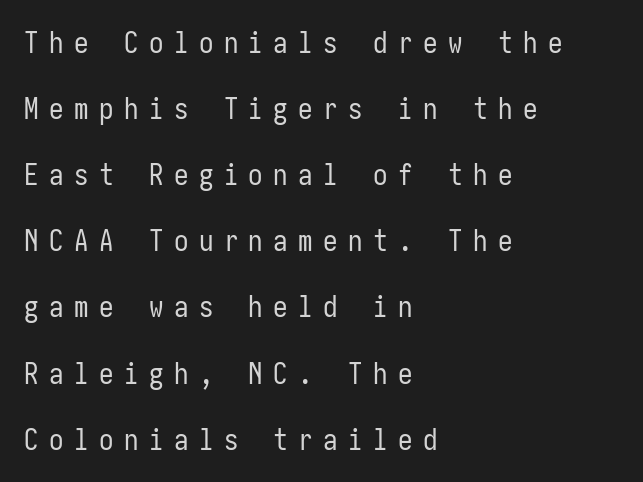
{"serif": "no", "italic": "no", "bold": "no", "weight": "regular", "width": "condensed", "stroke_contrast": "low", "x_height": "medium", "underline": "no", "align": "left", "line_spacing": "loose", "line_spacing_ratio": 2.28, "letter_spacing": "wide", "letter_spacing_em": 0.36, "glyph_px": 29}
